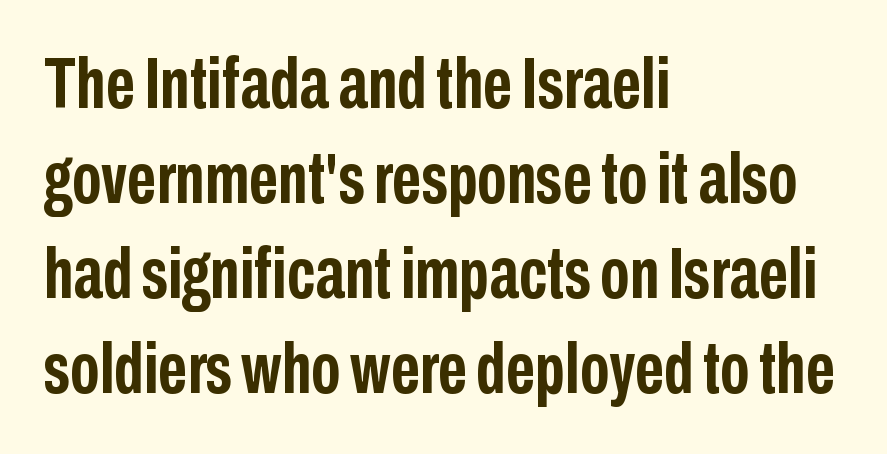
{"serif": "no", "italic": "no", "bold": "yes", "weight": "semibold", "width": "condensed", "stroke_contrast": "low", "x_height": "medium", "monospaced": "no", "underline": "no", "align": "left", "line_spacing": "normal", "line_spacing_ratio": 1.32, "letter_spacing": "normal", "letter_spacing_em": 0.0, "glyph_px": 72}
